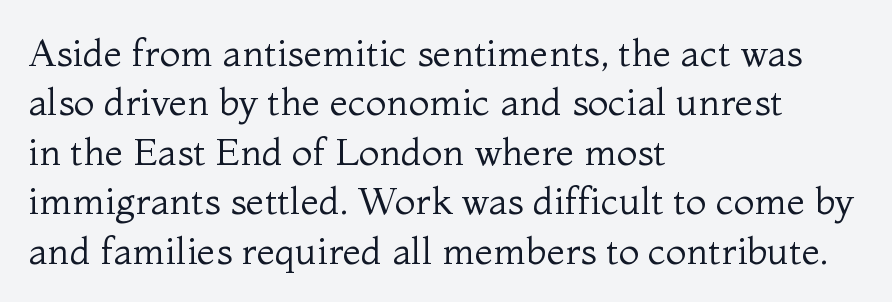
The image shows 38 px regular-weight serif type, upright; set left-aligned, normal line spacing (1.3x), normal letter spacing, not underlined; medium stroke contrast and a medium x-height.
